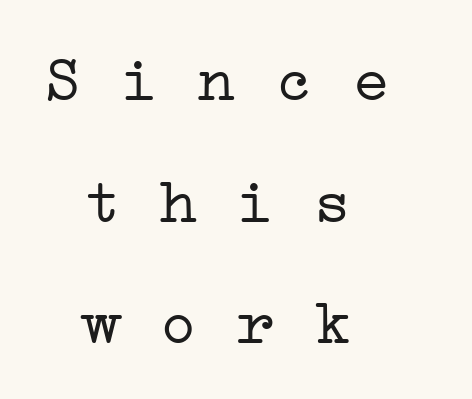
Compared with typical paragraphs, the rows here are farther apart. Centered paragraph, ragged on both sides. Monospaced: the letters line up in strict vertical columns. Is this a sans? No — the strokes have serifs.
